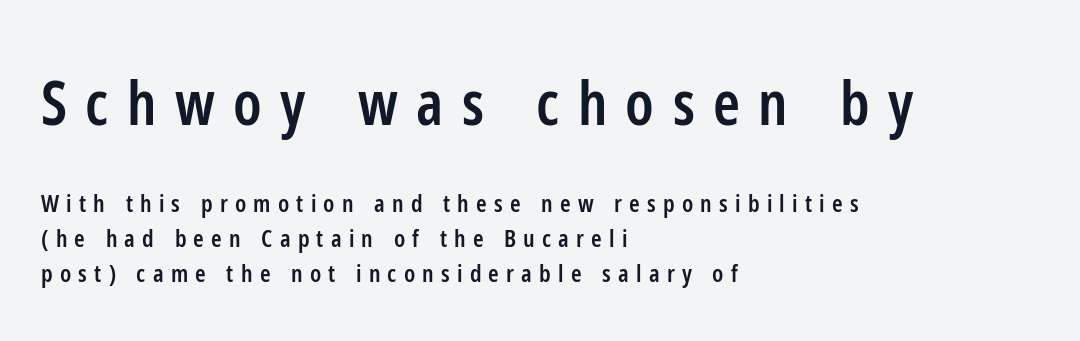
Q: Is the text bold? A: Semi-bold.
Q: Is the text italic (slanted)? A: No, it is upright.
Q: Is the typeface a serif or a sans-serif typeface? A: Sans-serif.
Q: Is the text underlined? A: No.
Q: How is the paragraph aligned? A: Left-aligned.
Q: Is the spacing between letters normal or unusually wide? A: Unusually wide.
Q: Is the spacing between lines tight, normal or loose? A: Normal.
Q: Which block of text is set in a larger size, the first (top) or the second (bottom)? A: The first (top) one.
Q: Width (condensed, normal, or wide)? A: Condensed.
Q: Stroke contrast? A: Low.
Q: x-height? A: Medium.
Q: Monospaced? A: No.
